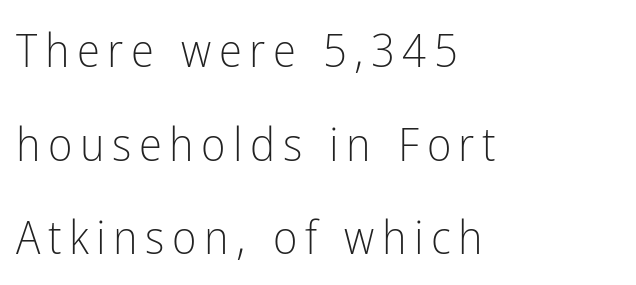
The image shows 47 px light, condensed sans-serif type, upright; set left-aligned, loose line spacing (1.99x), not underlined; low stroke contrast and a medium x-height.
